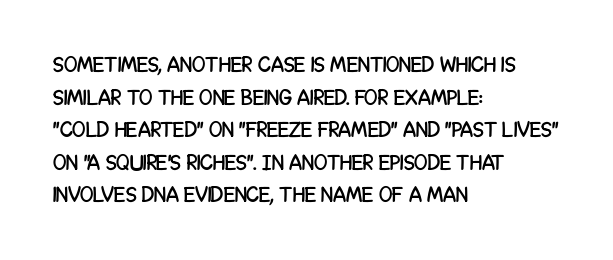
The string is rendered with underlining switched off. Successive baselines arrive at the customary interval. The paragraph shown leans on its left margin. Do the letters lean? They stand straight. The passage shown has conventional tracking throughout.
